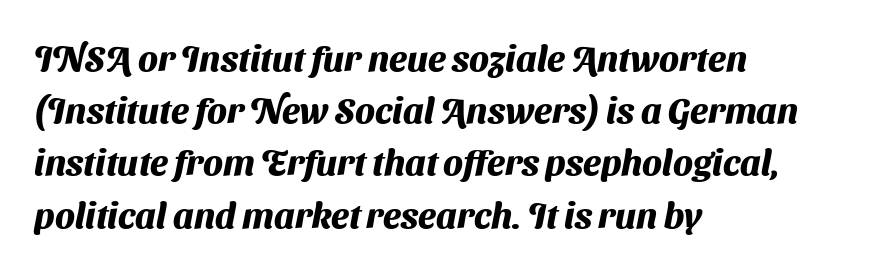
{"serif": "no", "bold": "yes", "weight": "heavy", "width": "normal", "stroke_contrast": "medium", "x_height": "medium", "monospaced": "no", "underline": "no", "align": "left", "line_spacing": "normal", "line_spacing_ratio": 1.45, "letter_spacing": "normal", "letter_spacing_em": 0.0, "glyph_px": 36}
